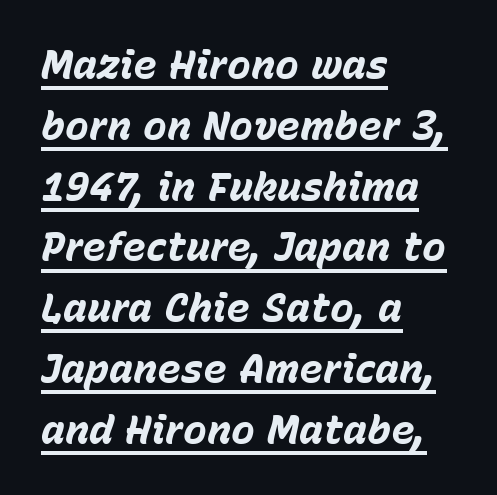
Q: Is the text bold? A: Yes.
Q: Is the text italic (slanted)? A: Yes, it leans right by about 15 degrees.
Q: Is the text underlined? A: Yes.
Q: How is the paragraph aligned? A: Left-aligned.
Q: Is the spacing between letters normal or unusually wide? A: Normal.
Q: Is the spacing between lines tight, normal or loose? A: Normal.
Q: Width (condensed, normal, or wide)? A: Normal.
Q: Stroke contrast? A: Low.
Q: x-height? A: Medium.
Q: Monospaced? A: No.
